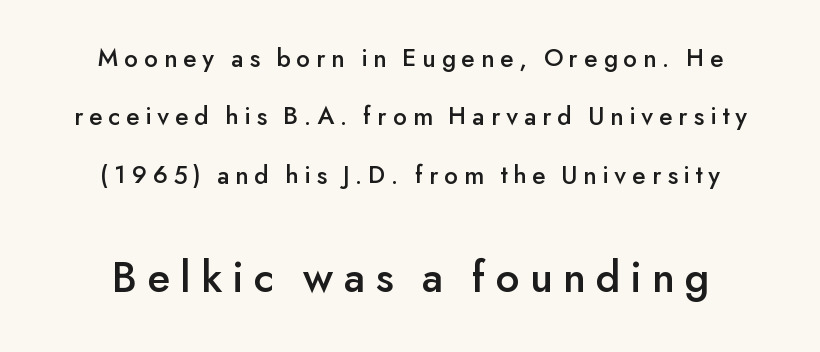
{"serif": "no", "italic": "no", "width": "normal", "stroke_contrast": "low", "x_height": "small", "monospaced": "no", "underline": "no", "line_spacing": "loose", "line_spacing_ratio": 2.25, "letter_spacing": "wide", "letter_spacing_em": 0.23, "larger_block": "second", "size_ratio": 1.73, "glyph_px": 45}
